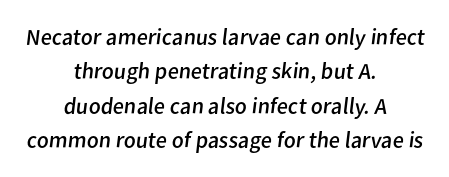
Q: Is the text bold? A: No.
Q: Is the text underlined? A: No.
Q: How is the paragraph aligned? A: Centered.
Q: Is the spacing between letters normal or unusually wide? A: Normal.
Q: Is the spacing between lines tight, normal or loose? A: Normal.
